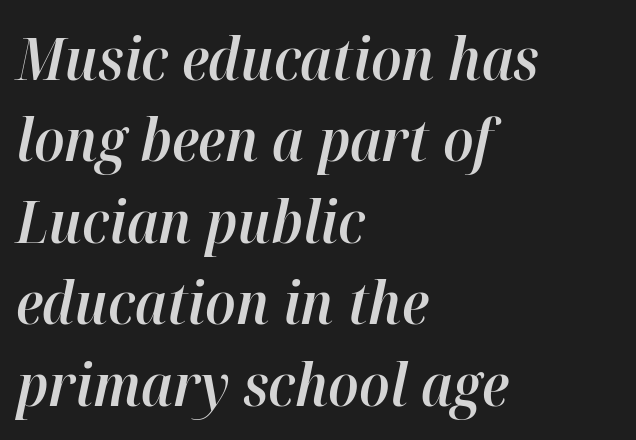
The image shows 59 px semibold type, italic (leaning right); set left-aligned, normal line spacing (1.38x), normal letter spacing, not underlined; high stroke contrast and a medium x-height.
